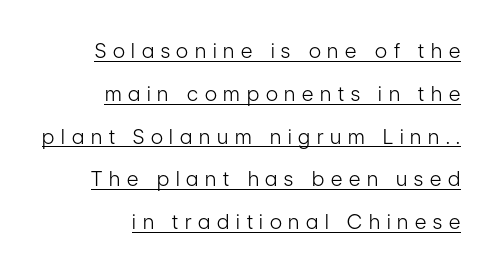
Q: Is the text bold? A: No.
Q: Is the text italic (slanted)? A: No, it is upright.
Q: Is the text underlined? A: Yes.
Q: How is the paragraph aligned? A: Right-aligned.
Q: Is the spacing between letters normal or unusually wide? A: Unusually wide.
Q: Is the spacing between lines tight, normal or loose? A: Loose.
